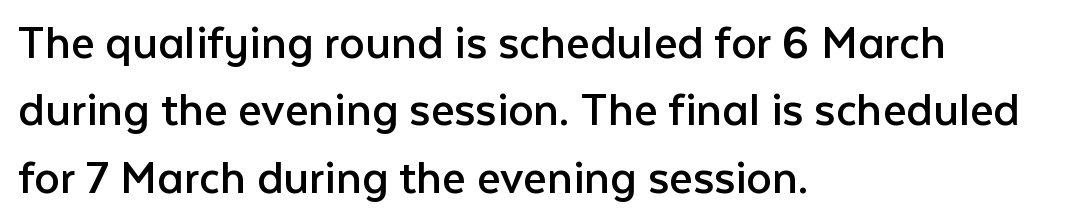
The weight tops out at a normal text grade. Normally led — the rows are evenly, conventionally spaced. If you drew a line through each stem, it would be perfectly vertical. Is this a fixed-width face? No — the glyphs have proportional, varying widths. Note: no serifs on the glyphs.
